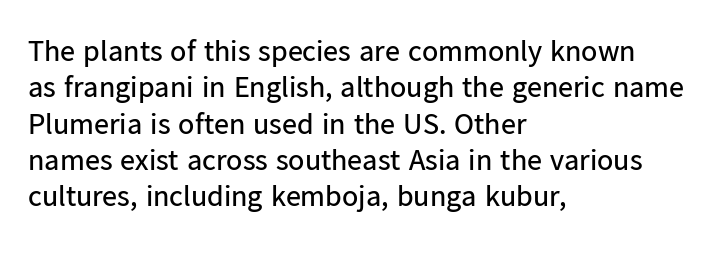
Do the characters align in a grid? No, the font is proportional. Do the letters lean? They stand straight. Alignment: flush left. Glyph-to-glyph distance matches everyday printed text. The passage shown is typeset with a sans-serif family.
